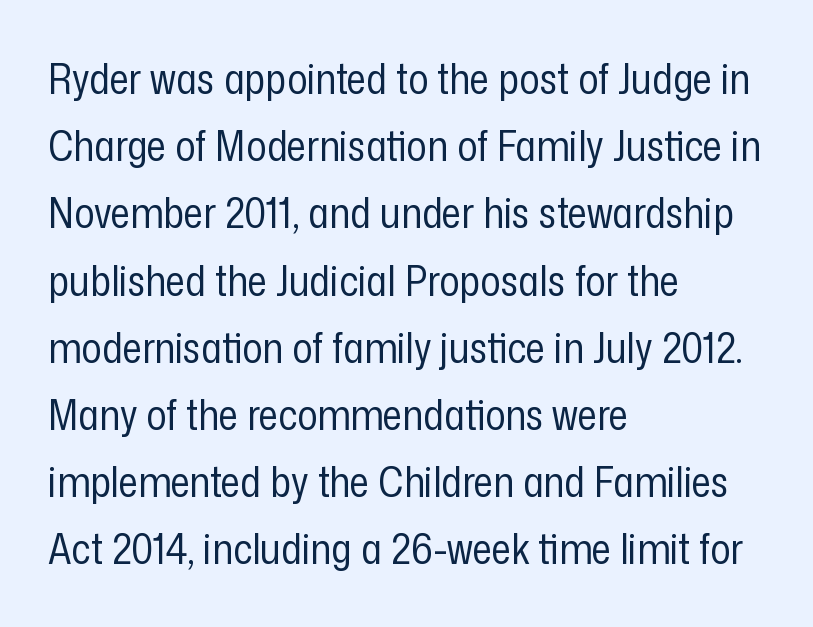
Nobody touched the tracking dial on this one. A student would call this left alignment; a typographer would say flush left, rag right. Bold? No — there's no thickening of the strokes. Each letter's strokes conclude bluntly, with no projecting serifs.
